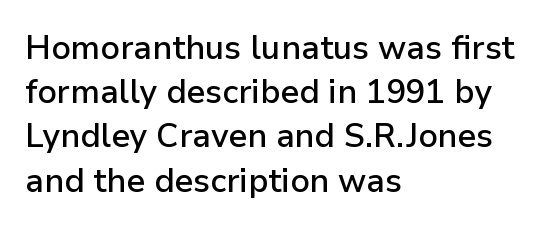
The image shows 33 px semibold sans-serif type, upright; set left-aligned, normal line spacing (1.34x), normal letter spacing, not underlined; low stroke contrast and a medium x-height.
